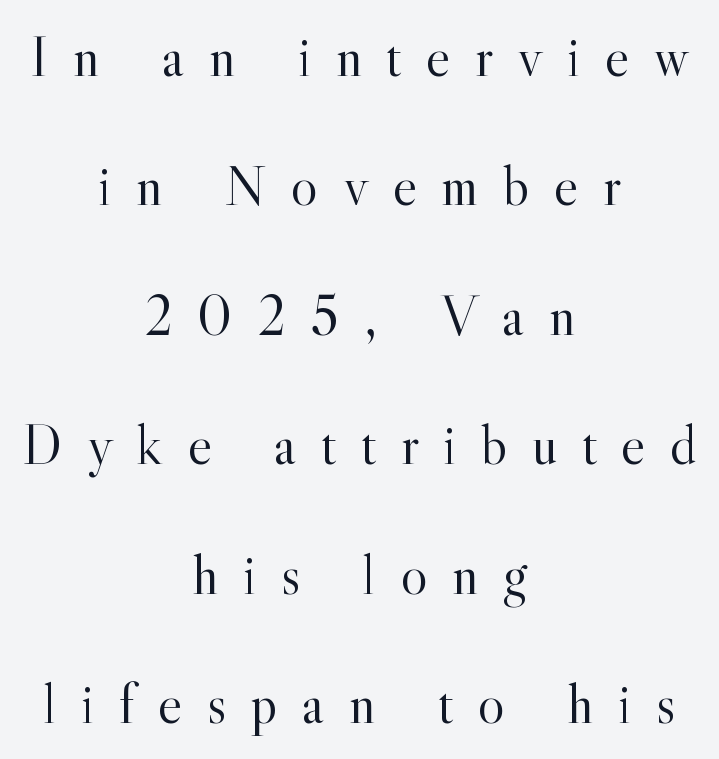
Casual observation: everything's sitting right in the middle. Varying glyph widths throughout — classic text-font behaviour. Loosely led — the rows are spread out. What kind of face is this? One with serifs. The glyphs are unaccompanied by any horizontal stroke below them. Characters remain perfectly vertical along every line.
